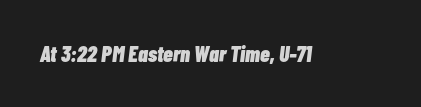
{"italic": "yes", "lean": "right", "slant_degrees": 7, "bold": "yes", "underline": "no", "letter_spacing": "normal", "letter_spacing_em": 0.0, "glyph_px": 22}
